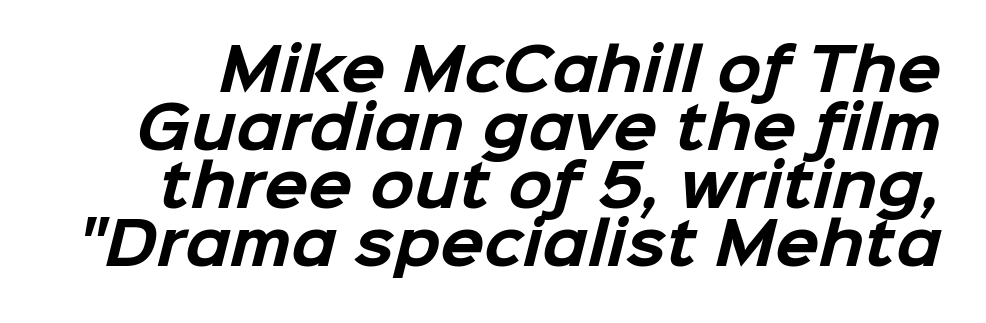
Q: Is the text bold? A: Yes.
Q: Is the typeface a serif or a sans-serif typeface? A: Sans-serif.
Q: Is the text underlined? A: No.
Q: Is the spacing between letters normal or unusually wide? A: Normal.
Q: Is the spacing between lines tight, normal or loose? A: Tight.
Q: Width (condensed, normal, or wide)? A: Normal.
Q: Stroke contrast? A: Low.
Q: x-height? A: Medium.
Q: Monospaced? A: No.
